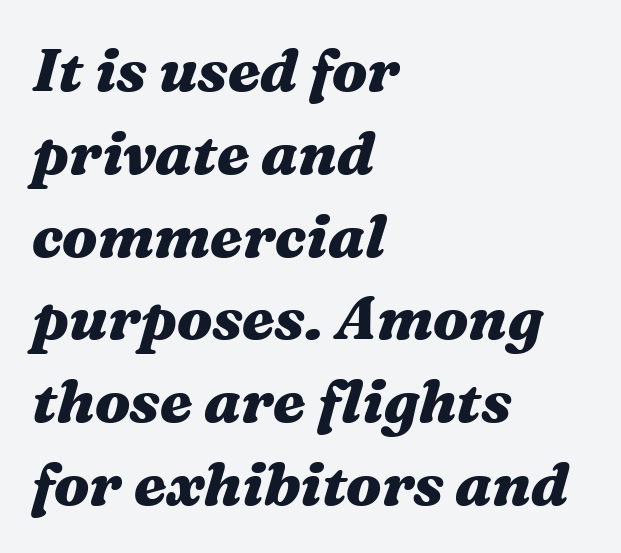
{"italic": "yes", "lean": "right", "slant_degrees": 16, "bold": "yes", "weight": "heavy", "width": "wide", "stroke_contrast": "medium", "x_height": "medium", "monospaced": "no", "underline": "no", "align": "left", "line_spacing": "normal", "line_spacing_ratio": 1.38, "letter_spacing": "normal", "letter_spacing_em": 0.0, "glyph_px": 60}
